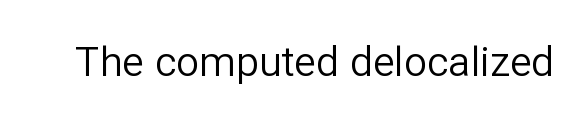
The image shows 41 px regular-weight sans-serif type, upright; set normal letter spacing, not underlined; low stroke contrast and a medium x-height.
